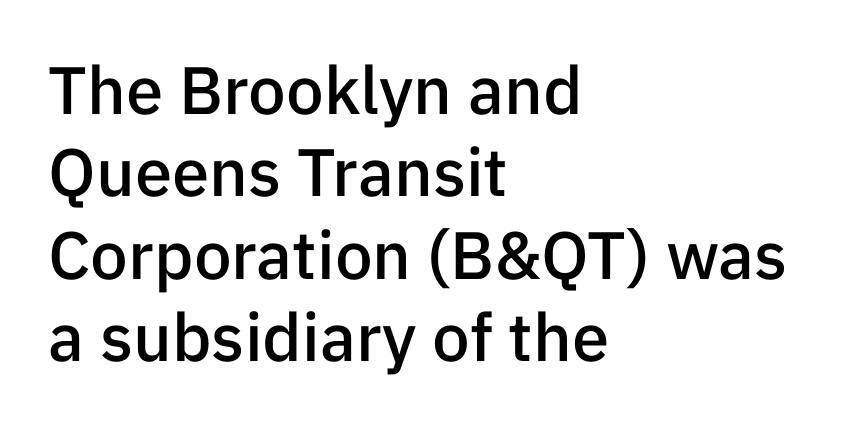
Q: Is the text bold? A: Semi-bold.
Q: Is the text italic (slanted)? A: No, it is upright.
Q: Is the typeface a serif or a sans-serif typeface? A: Sans-serif.
Q: Is the text underlined? A: No.
Q: How is the paragraph aligned? A: Left-aligned.
Q: Is the spacing between letters normal or unusually wide? A: Normal.
Q: Width (condensed, normal, or wide)? A: Normal.
Q: Stroke contrast? A: Low.
Q: x-height? A: Medium.
Q: Monospaced? A: No.
